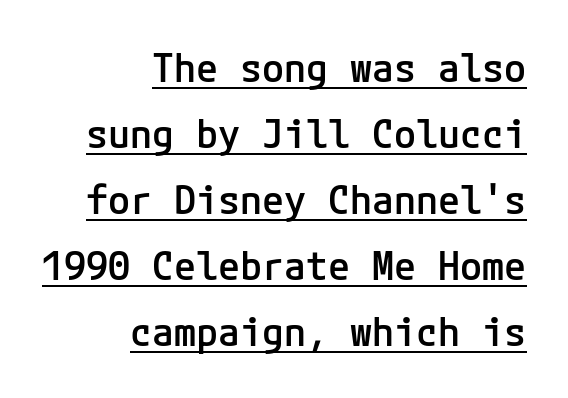
The image shows 40 px semibold sans-serif type, upright; set right-aligned, normal line spacing (1.65x), normal letter spacing, underlined; low stroke contrast and a medium x-height.
